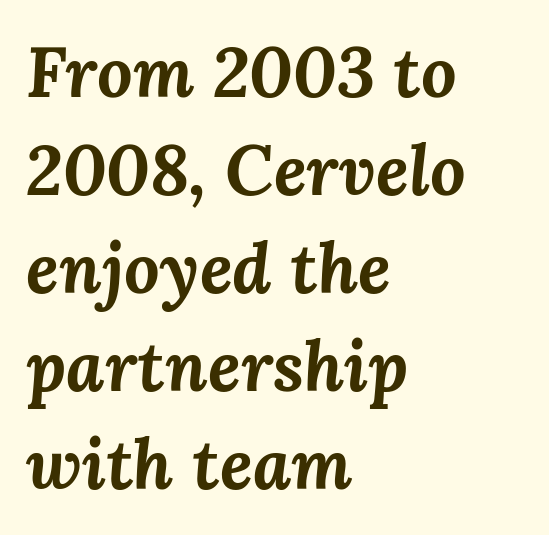
The typography opts for an oblique posture over an upright one. Looks like regular typesetting: each glyph gets only the width it needs. Caption: bold face, heavy strokes. One glance says typical: line gaps are just what's usual.
